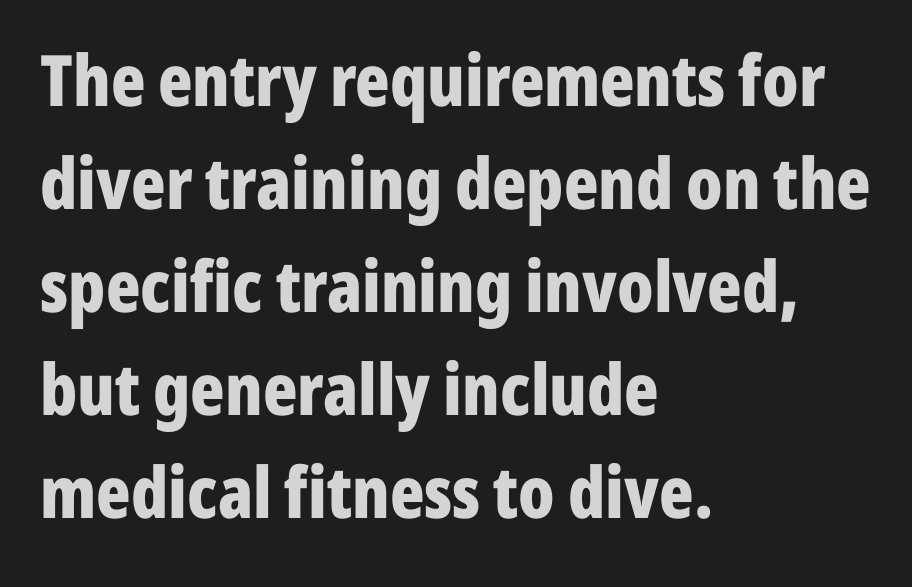
Q: Is the text bold? A: Yes.
Q: Is the text italic (slanted)? A: No, it is upright.
Q: Is the typeface a serif or a sans-serif typeface? A: Sans-serif.
Q: Is the text underlined? A: No.
Q: How is the paragraph aligned? A: Left-aligned.
Q: Is the spacing between letters normal or unusually wide? A: Normal.
Q: Is the spacing between lines tight, normal or loose? A: Normal.
Q: Width (condensed, normal, or wide)? A: Condensed.
Q: Stroke contrast? A: Low.
Q: x-height? A: Medium.
Q: Monospaced? A: No.
